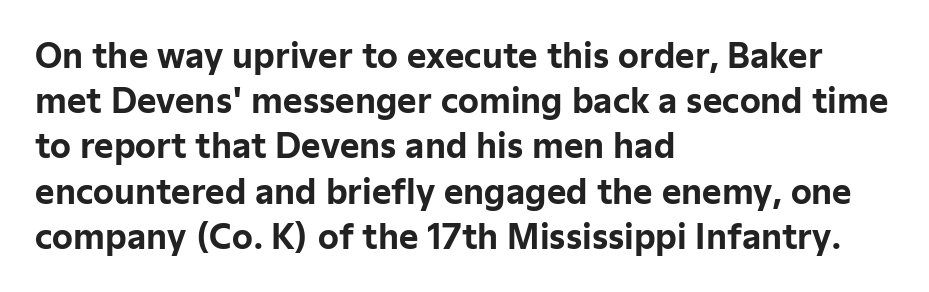
{"serif": "no", "italic": "no", "bold": "yes", "weight": "bold", "width": "normal", "stroke_contrast": "low", "x_height": "medium", "monospaced": "no", "underline": "no", "align": "left", "line_spacing": "normal", "line_spacing_ratio": 1.37, "letter_spacing": "normal", "letter_spacing_em": 0.0, "glyph_px": 33}
